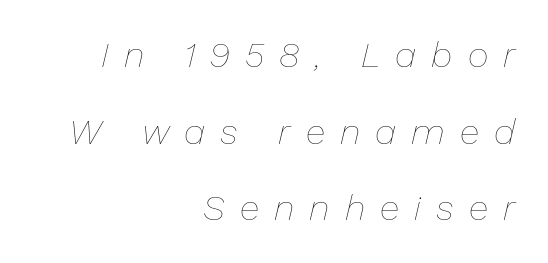
Q: Is the text bold? A: No.
Q: Is the text italic (slanted)? A: Yes, it leans right by about 13 degrees.
Q: Is the text underlined? A: No.
Q: How is the paragraph aligned? A: Right-aligned.
Q: Is the spacing between letters normal or unusually wide? A: Unusually wide.
Q: Is the spacing between lines tight, normal or loose? A: Loose.
Q: Width (condensed, normal, or wide)? A: Normal.
Q: Stroke contrast? A: Low.
Q: x-height? A: Medium.
Q: Monospaced? A: No.
